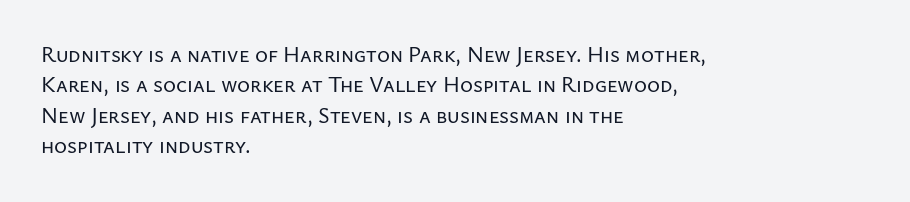
Q: Is the text italic (slanted)? A: No, it is upright.
Q: Is the text underlined? A: No.
Q: How is the paragraph aligned? A: Left-aligned.
Q: Is the spacing between letters normal or unusually wide? A: Normal.
Q: Is the spacing between lines tight, normal or loose? A: Normal.
